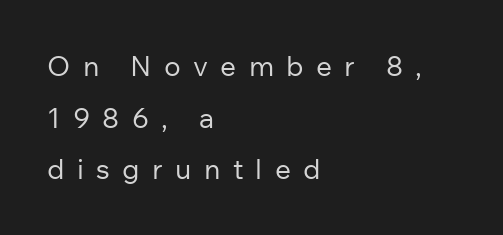
Q: Is the text bold? A: No.
Q: Is the text italic (slanted)? A: No, it is upright.
Q: Is the typeface a serif or a sans-serif typeface? A: Sans-serif.
Q: Is the text underlined? A: No.
Q: How is the paragraph aligned? A: Left-aligned.
Q: Is the spacing between letters normal or unusually wide? A: Unusually wide.
Q: Width (condensed, normal, or wide)? A: Normal.
Q: Stroke contrast? A: Low.
Q: x-height? A: Medium.
Q: Monospaced? A: No.
